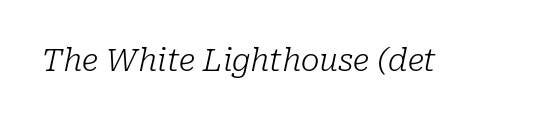
The image shows 31 px light serif type, italic (leaning right); set normal letter spacing, not underlined; low stroke contrast and a medium x-height.
